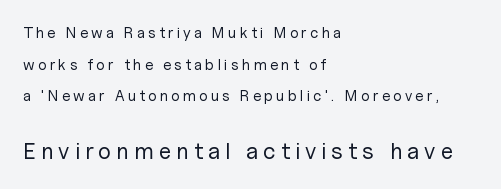
{"italic": "no", "bold": "no", "underline": "no", "align": "left", "line_spacing": "loose", "line_spacing_ratio": 2.11, "letter_spacing": "wide", "letter_spacing_em": 0.22, "larger_block": "second", "size_ratio": 1.53, "glyph_px": 23}
